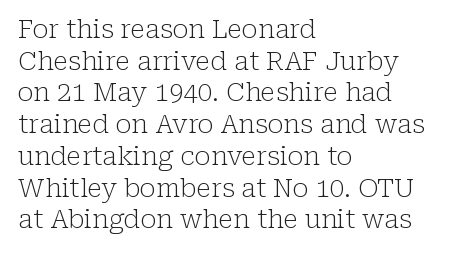
Q: Is the text bold? A: No.
Q: Is the text italic (slanted)? A: No, it is upright.
Q: Is the text underlined? A: No.
Q: How is the paragraph aligned? A: Left-aligned.
Q: Is the spacing between letters normal or unusually wide? A: Normal.
